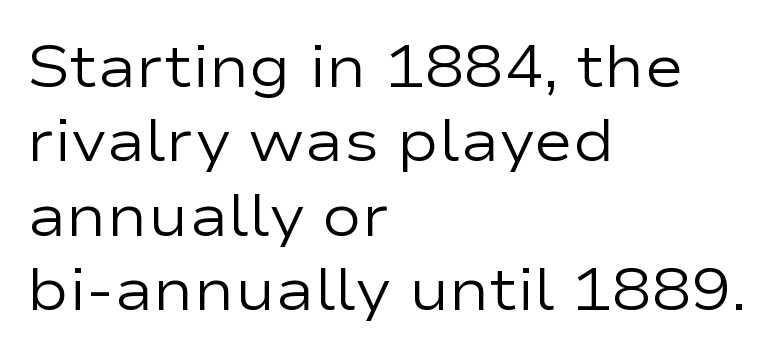
Q: Is the text bold? A: No.
Q: Is the text italic (slanted)? A: No, it is upright.
Q: Is the typeface a serif or a sans-serif typeface? A: Sans-serif.
Q: Is the text underlined? A: No.
Q: How is the paragraph aligned? A: Left-aligned.
Q: Is the spacing between letters normal or unusually wide? A: Normal.
Q: Is the spacing between lines tight, normal or loose? A: Normal.
Q: Width (condensed, normal, or wide)? A: Wide.
Q: Stroke contrast? A: Low.
Q: x-height? A: Medium.
Q: Monospaced? A: No.
